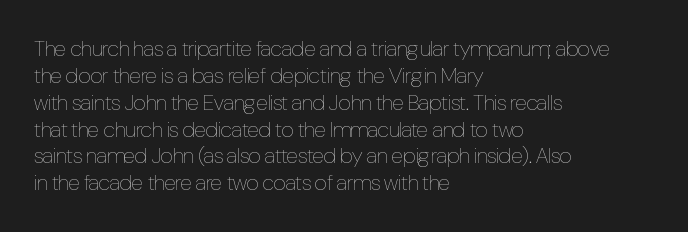
The image shows 22 px text type, upright; set left-aligned, line spacing 1.22x, normal letter spacing, not underlined.
